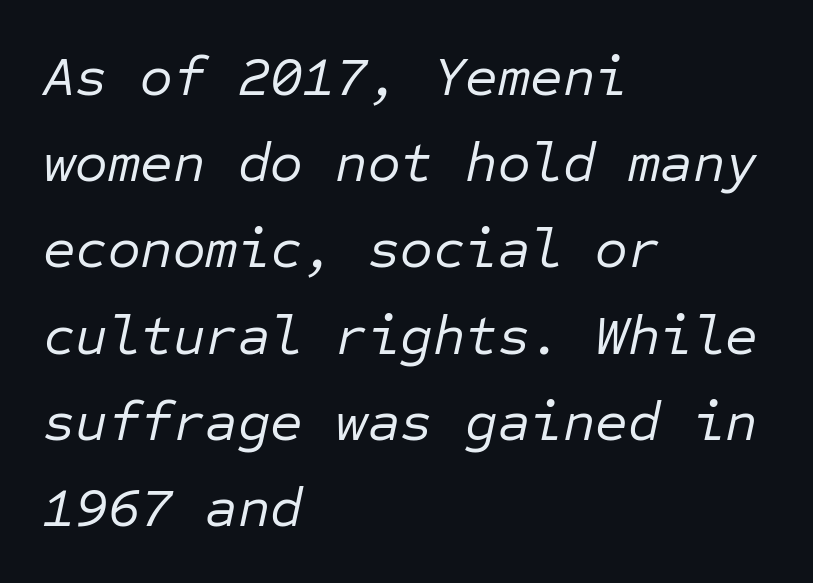
The image shows 56 px regular-weight type, italic (leaning right), monospaced; set left-aligned, normal line spacing (1.54x), normal letter spacing, not underlined; low stroke contrast and a medium x-height.
